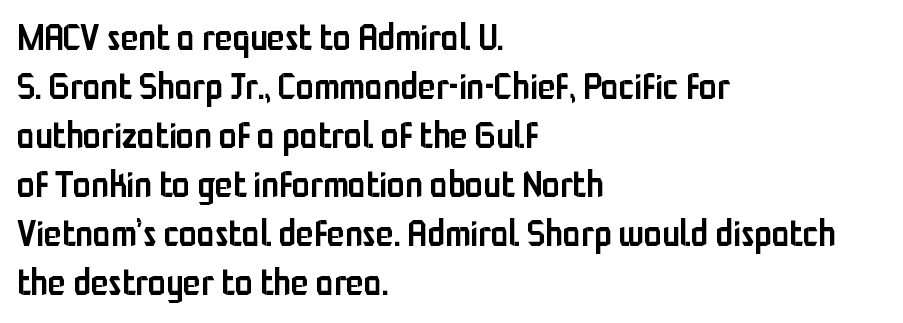
Q: Is the text bold? A: Semi-bold.
Q: Is the text italic (slanted)? A: No, it is upright.
Q: Is the typeface a serif or a sans-serif typeface? A: Sans-serif.
Q: Is the text underlined? A: No.
Q: How is the paragraph aligned? A: Left-aligned.
Q: Is the spacing between letters normal or unusually wide? A: Normal.
Q: Is the spacing between lines tight, normal or loose? A: Normal.
Q: Width (condensed, normal, or wide)? A: Condensed.
Q: Stroke contrast? A: Low.
Q: x-height? A: Medium.
Q: Monospaced? A: No.
